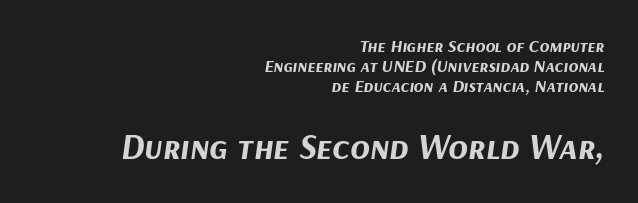
The image shows 36 px bold type, italic (leaning right); set right-aligned, tight line spacing (1.11x), normal letter spacing, not underlined; the second (bottom) block is 2.0x larger; medium stroke contrast and a medium x-height.
